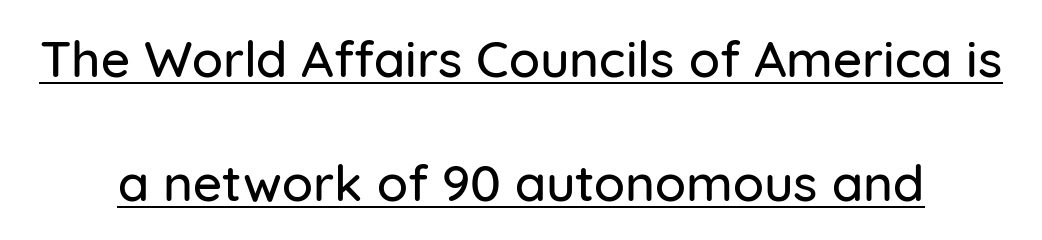
Q: Is the text italic (slanted)? A: No, it is upright.
Q: Is the typeface a serif or a sans-serif typeface? A: Sans-serif.
Q: Is the text underlined? A: Yes.
Q: Is the spacing between letters normal or unusually wide? A: Normal.
Q: Is the spacing between lines tight, normal or loose? A: Loose.
Q: Width (condensed, normal, or wide)? A: Normal.
Q: Stroke contrast? A: Low.
Q: x-height? A: Medium.
Q: Monospaced? A: No.
